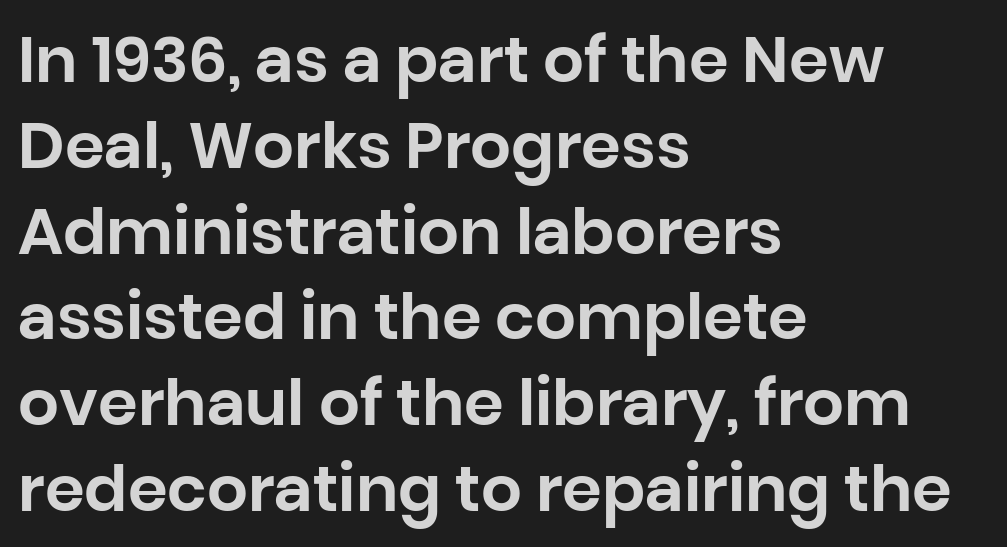
{"serif": "no", "italic": "no", "width": "normal", "stroke_contrast": "low", "x_height": "large", "monospaced": "no", "underline": "no", "align": "left", "line_spacing": "normal", "line_spacing_ratio": 1.34, "letter_spacing": "normal", "letter_spacing_em": 0.0, "glyph_px": 64}
